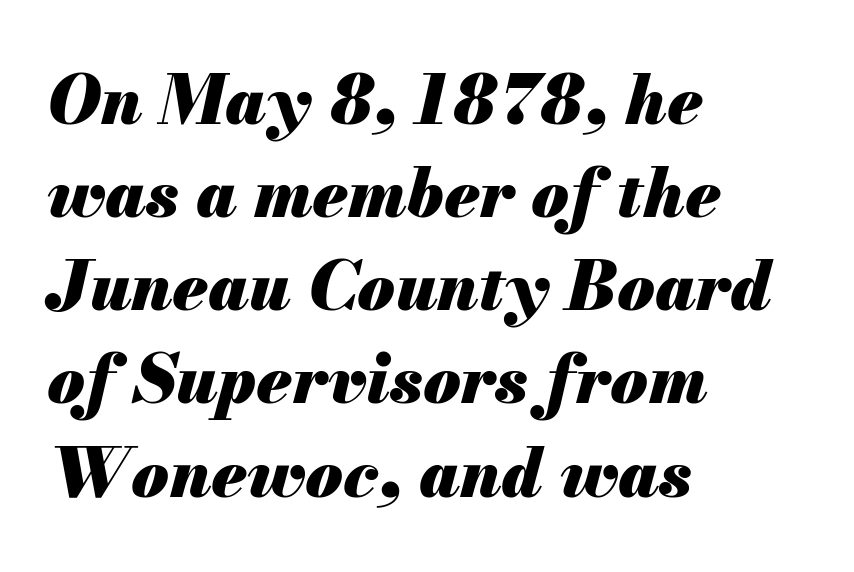
{"italic": "yes", "lean": "right", "slant_degrees": 13, "bold": "yes", "weight": "heavy", "width": "normal", "stroke_contrast": "medium", "x_height": "small", "monospaced": "no", "underline": "no", "align": "left", "line_spacing": "normal", "line_spacing_ratio": 1.37, "letter_spacing": "normal", "letter_spacing_em": 0.0, "glyph_px": 68}
